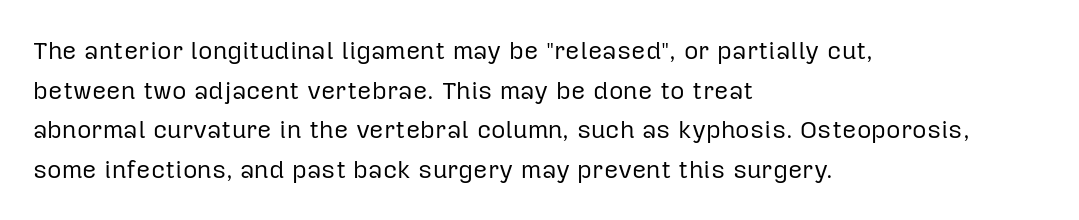
No italicization has been applied; the sample stays upright. Which margin do the lines hug? The left one — the right edge is uneven. Interline gaps are of average width in this sample. Descender tails drop into unmarked territory.
